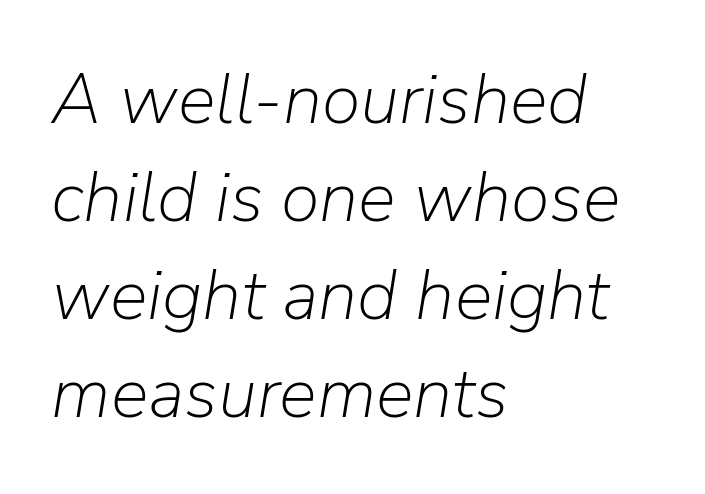
Plain, unruled lines of type. Notice how descenders clear the ascenders below comfortably — that's standard leading. A typesetter would call this zero additional tracking. The typography opts for an oblique posture over an upright one.
